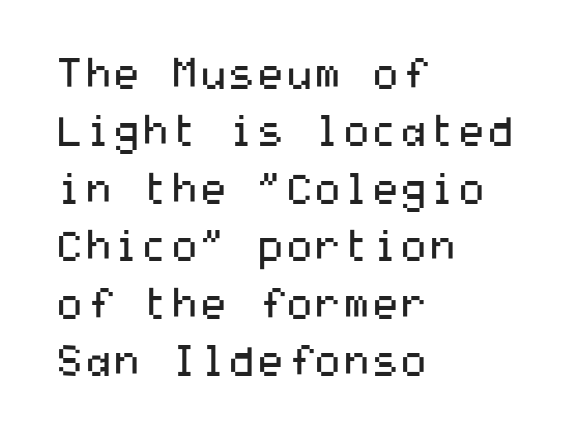
The image shows 41 px regular-weight, wide sans-serif type, upright; set left-aligned, normal line spacing (1.4x), normal letter spacing, not underlined; medium stroke contrast and a medium x-height.
